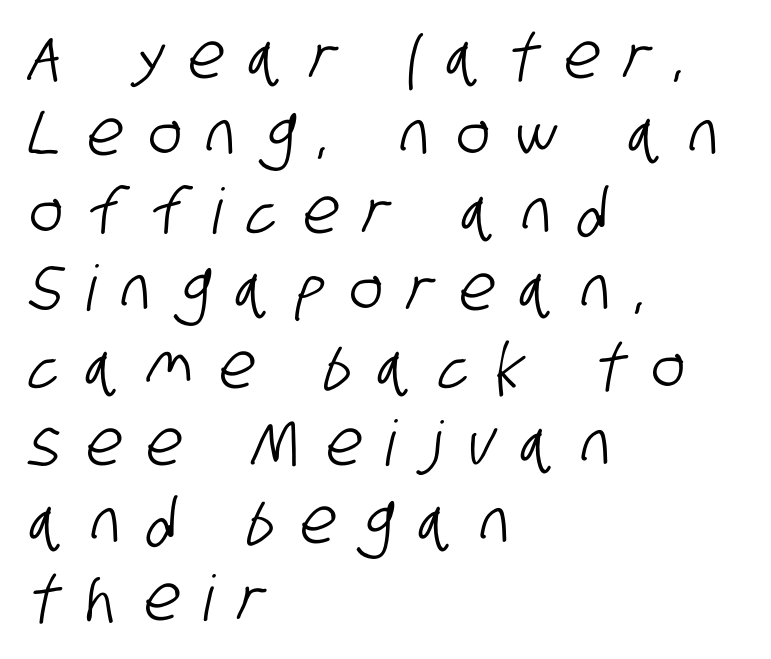
Look at the bottom of the vertical strokes: they stop flat, with no serifs. The rendering uses natural spacing where letterforms have individual widths. Horizontal alignment here is leftward, the default for most running prose. The face used here is rendered with a markedly widened letterfit. Descenders are the only things crossing below the line.
